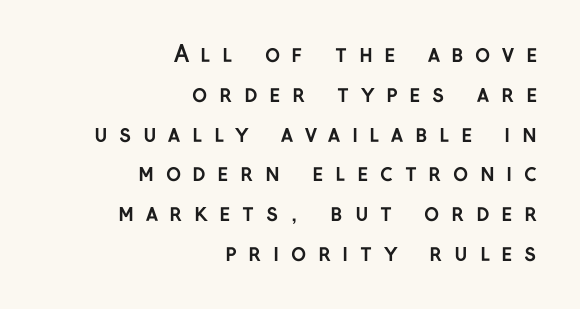
The image shows 23 px bold type, upright; set right-aligned, line spacing 1.73x, unusually wide letter spacing (+0.5 em), not underlined.
